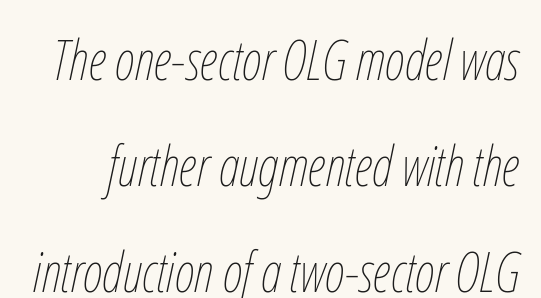
Q: Is the text bold? A: No.
Q: Is the text italic (slanted)? A: Yes, it leans right by about 12 degrees.
Q: Is the text underlined? A: No.
Q: Is the spacing between letters normal or unusually wide? A: Normal.
Q: Is the spacing between lines tight, normal or loose? A: Loose.
Q: Width (condensed, normal, or wide)? A: Condensed.
Q: Stroke contrast? A: Low.
Q: x-height? A: Medium.
Q: Monospaced? A: No.
